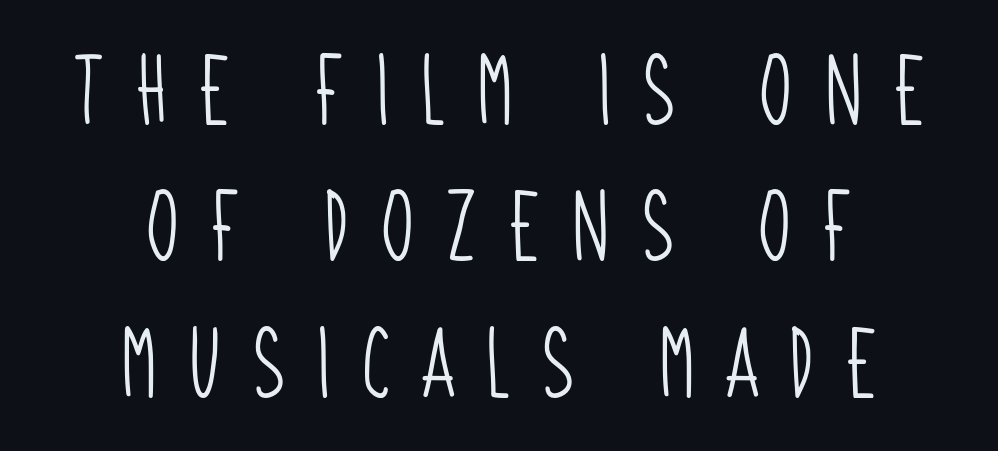
Q: Is the text bold? A: No.
Q: Is the typeface a serif or a sans-serif typeface? A: Sans-serif.
Q: Is the text underlined? A: No.
Q: Is the spacing between letters normal or unusually wide? A: Unusually wide.
Q: Is the spacing between lines tight, normal or loose? A: Loose.
Q: Width (condensed, normal, or wide)? A: Condensed.
Q: Stroke contrast? A: Low.
Q: x-height? A: Large.
Q: Monospaced? A: No.
